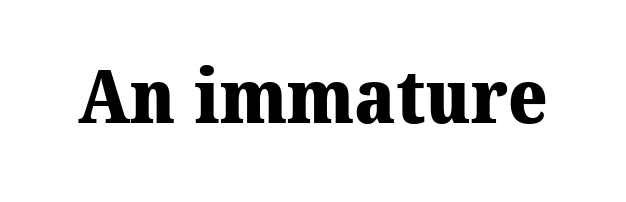
The image shows 75 px heavy serif type; set normal letter spacing, not underlined; medium stroke contrast and a medium x-height.
